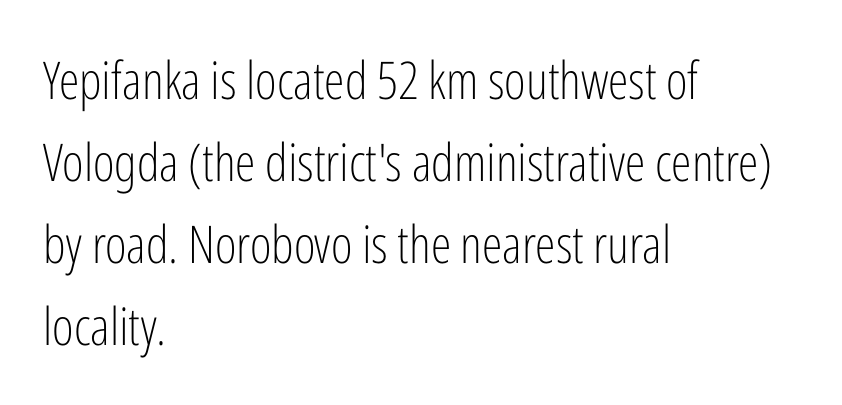
The image shows 52 px light, condensed sans-serif type, upright; set left-aligned, normal line spacing (1.58x), normal letter spacing, not underlined; low stroke contrast and a medium x-height.
